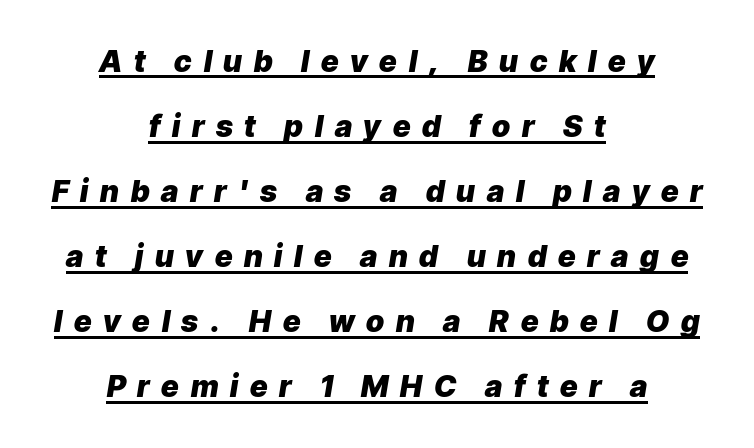
Q: Is the text bold? A: Yes.
Q: Is the text italic (slanted)? A: Yes, it leans right by about 9 degrees.
Q: Is the text underlined? A: Yes.
Q: How is the paragraph aligned? A: Centered.
Q: Is the spacing between letters normal or unusually wide? A: Unusually wide.
Q: Is the spacing between lines tight, normal or loose? A: Loose.
Q: Width (condensed, normal, or wide)? A: Normal.
Q: Stroke contrast? A: Low.
Q: x-height? A: Medium.
Q: Monospaced? A: No.
